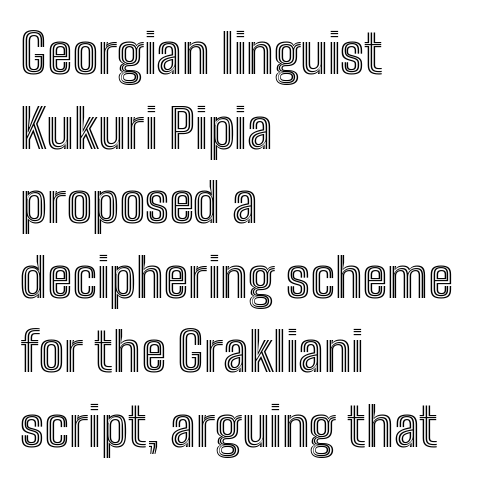
The image shows 54 px condensed type, upright; set left-aligned, normal line spacing (1.38x), normal letter spacing, not underlined; a medium x-height.
